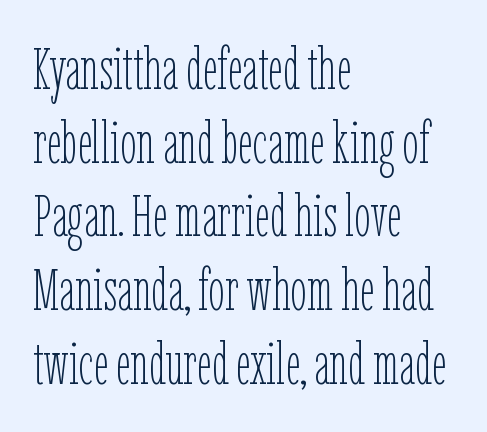
{"italic": "no", "bold": "no", "weight": "thin", "width": "condensed", "stroke_contrast": "low", "x_height": "medium", "monospaced": "no", "underline": "no", "align": "left", "line_spacing": "normal", "line_spacing_ratio": 1.27, "letter_spacing": "normal", "letter_spacing_em": 0.0, "glyph_px": 58}
